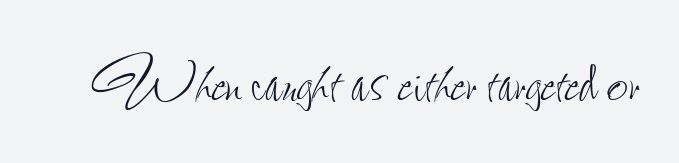
Q: Is the text bold? A: No.
Q: Is the text italic (slanted)? A: Yes.
Q: Is the text underlined? A: No.
Q: Is the spacing between letters normal or unusually wide? A: Normal.
Q: Width (condensed, normal, or wide)? A: Condensed.
Q: Stroke contrast? A: Low.
Q: x-height? A: Small.
Q: Monospaced? A: No.
